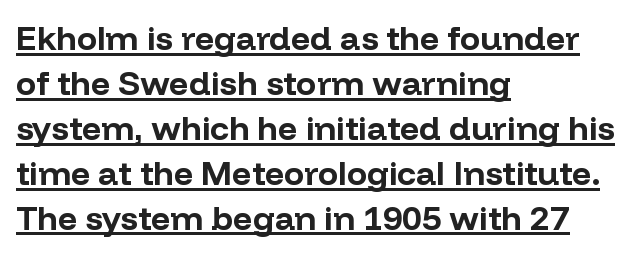
{"serif": "no", "italic": "no", "bold": "yes", "weight": "bold", "width": "normal", "stroke_contrast": "low", "x_height": "medium", "monospaced": "no", "underline": "yes", "align": "left", "line_spacing": "normal", "line_spacing_ratio": 1.32, "letter_spacing": "normal", "letter_spacing_em": 0.0, "glyph_px": 34}
